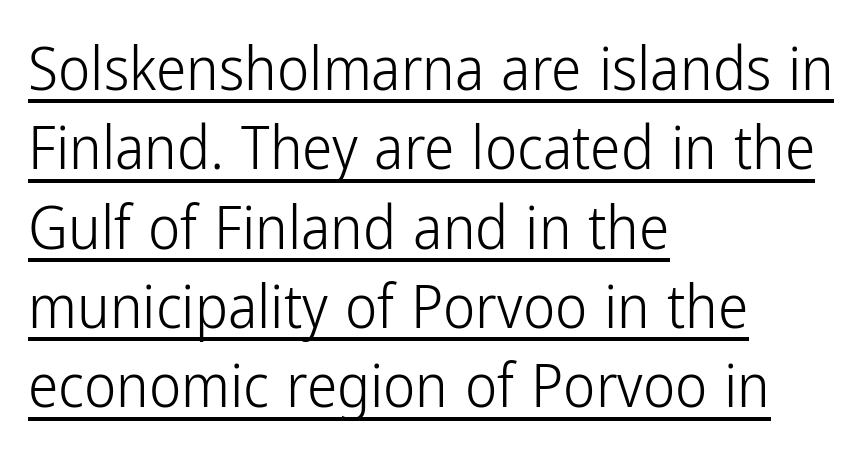
{"serif": "no", "italic": "no", "bold": "no", "weight": "light", "width": "condensed", "stroke_contrast": "low", "x_height": "medium", "monospaced": "no", "underline": "yes", "align": "left", "line_spacing": "normal", "line_spacing_ratio": 1.3, "letter_spacing": "normal", "letter_spacing_em": 0.0, "glyph_px": 61}
